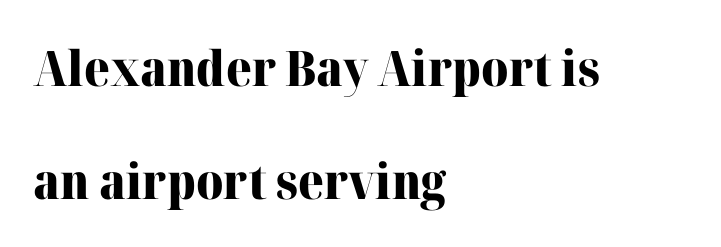
The image shows 49 px heavy serif type, upright; set left-aligned, loose line spacing (2.3x), normal letter spacing, not underlined; high stroke contrast and a medium x-height.
